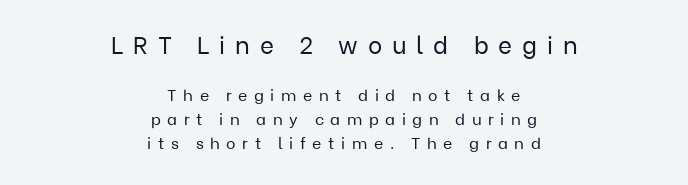
{"italic": "no", "bold": "no", "underline": "no", "align": "center", "line_spacing": "normal", "line_spacing_ratio": 1.5, "letter_spacing": "wide", "letter_spacing_em": 0.41, "larger_block": "first", "size_ratio": 1.5, "glyph_px": 24}
